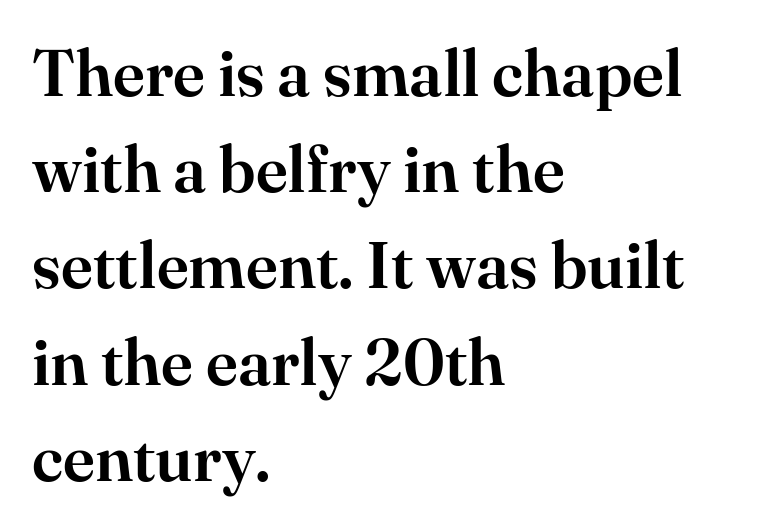
The image shows 65 px serif type, upright; set left-aligned, normal line spacing (1.48x), normal letter spacing, not underlined; high stroke contrast and a small x-height.
